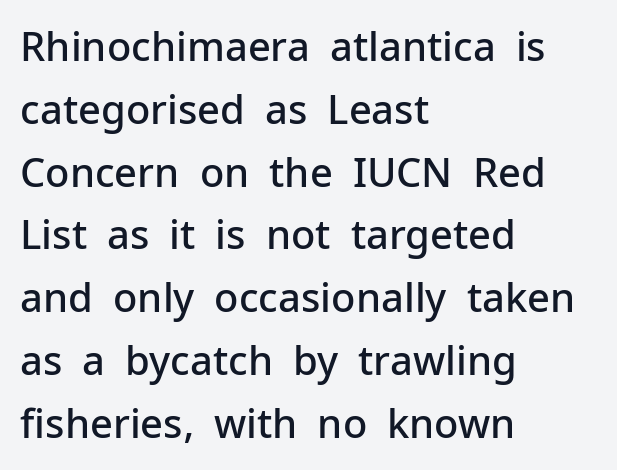
The passage shown is not underscored anywhere. Here the designer chose a conventional face with non-uniform glyph widths. Left-aligned paragraph, ragged on the right. Nobody touched the tracking dial on this one. Classification — sans serif. Every character sits straight up, as roman type does.
